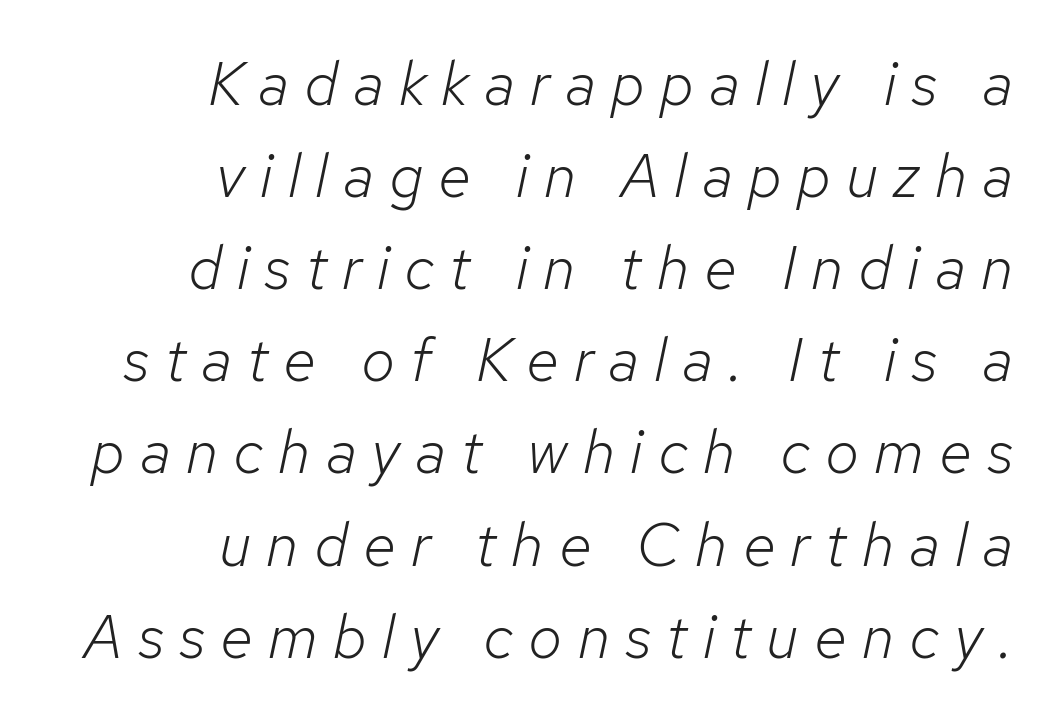
The face looks like a standard text weight, possibly lighter. Tracking value appears strongly positive — letters spread wide. Leading: standard. Looks like regular typesetting: each glyph gets only the width it needs.
